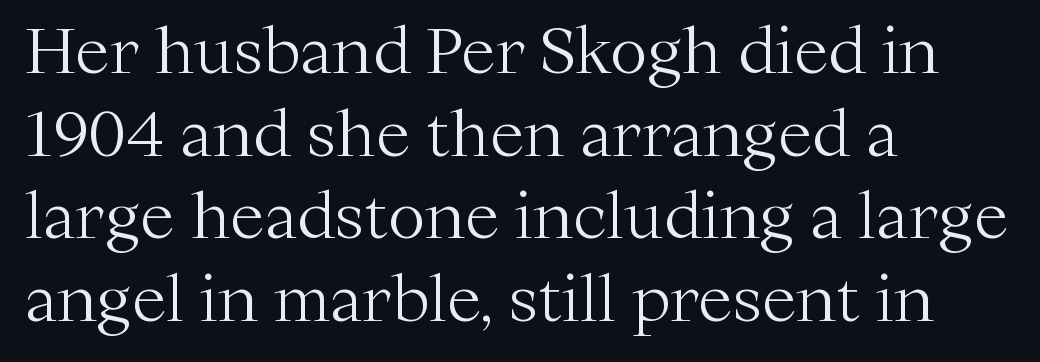
Q: Is the text bold? A: No.
Q: Is the text italic (slanted)? A: No, it is upright.
Q: Is the typeface a serif or a sans-serif typeface? A: Serif.
Q: Is the text underlined? A: No.
Q: How is the paragraph aligned? A: Left-aligned.
Q: Is the spacing between letters normal or unusually wide? A: Normal.
Q: Is the spacing between lines tight, normal or loose? A: Normal.
Q: Width (condensed, normal, or wide)? A: Normal.
Q: Stroke contrast? A: Medium.
Q: x-height? A: Medium.
Q: Monospaced? A: No.
